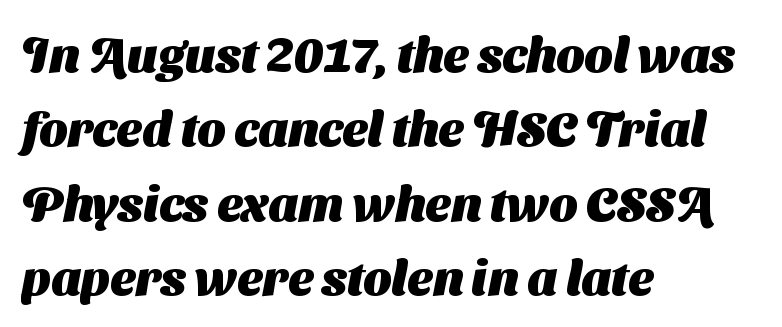
The image shows 49 px heavy sans-serif type; set left-aligned, normal line spacing (1.52x), normal letter spacing, not underlined; medium stroke contrast and a medium x-height.
